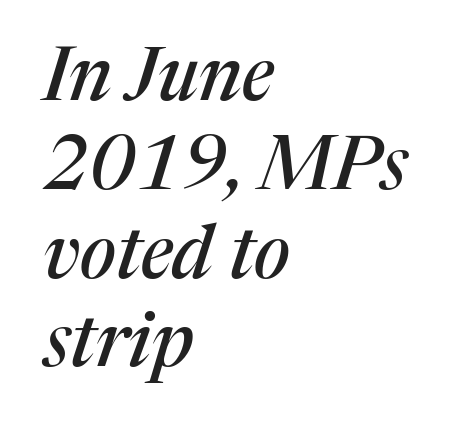
{"serif": "yes", "italic": "yes", "lean": "right", "slant_degrees": 17, "width": "normal", "stroke_contrast": "medium", "x_height": "medium", "monospaced": "no", "underline": "no", "align": "left", "line_spacing_ratio": 1.2, "letter_spacing": "normal", "letter_spacing_em": 0.0, "glyph_px": 74}
